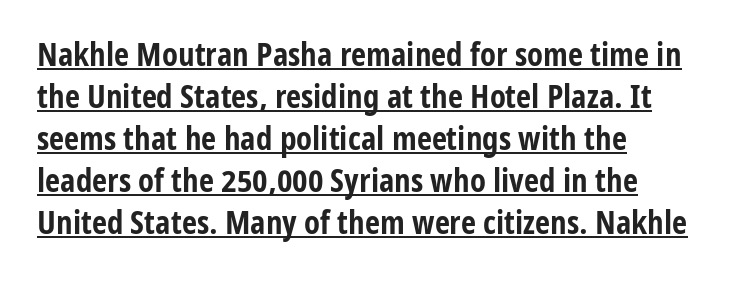
The image shows 33 px bold, condensed sans-serif type, upright; set left-aligned, normal line spacing (1.27x), normal letter spacing, underlined; low stroke contrast and a medium x-height.
